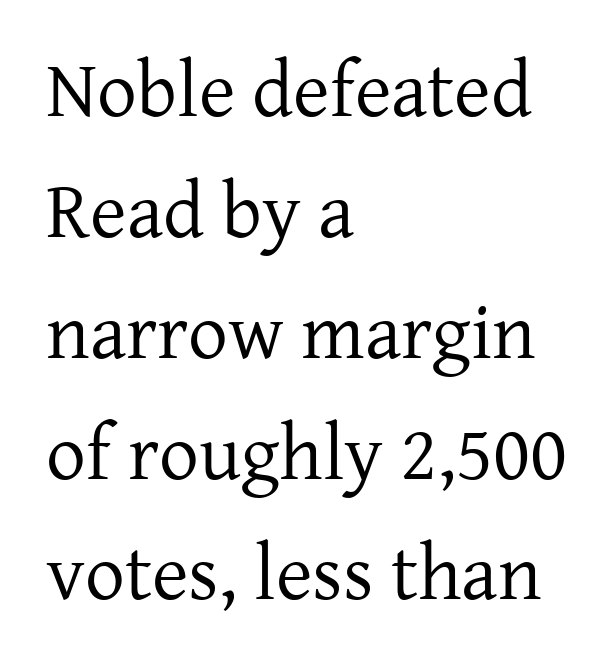
The designer went with a serif here, giving each stem small feet. The designer left line spacing at the default. Is the block centered? No — it sits flush against the left margin. Summary of weight: not heavy and not bold. Character widths vary here, with narrow letters taking less room than wide ones. Beneath every word, the page is bare.
